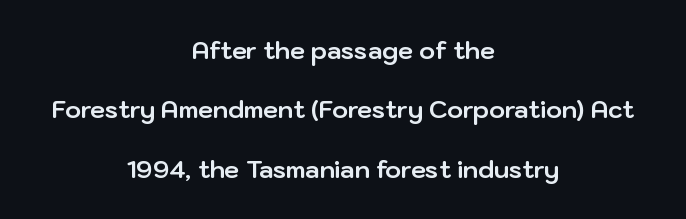
Q: Is the text bold? A: Yes.
Q: Is the text italic (slanted)? A: No, it is upright.
Q: Is the text underlined? A: No.
Q: How is the paragraph aligned? A: Centered.
Q: Is the spacing between letters normal or unusually wide? A: Normal.
Q: Is the spacing between lines tight, normal or loose? A: Loose.
